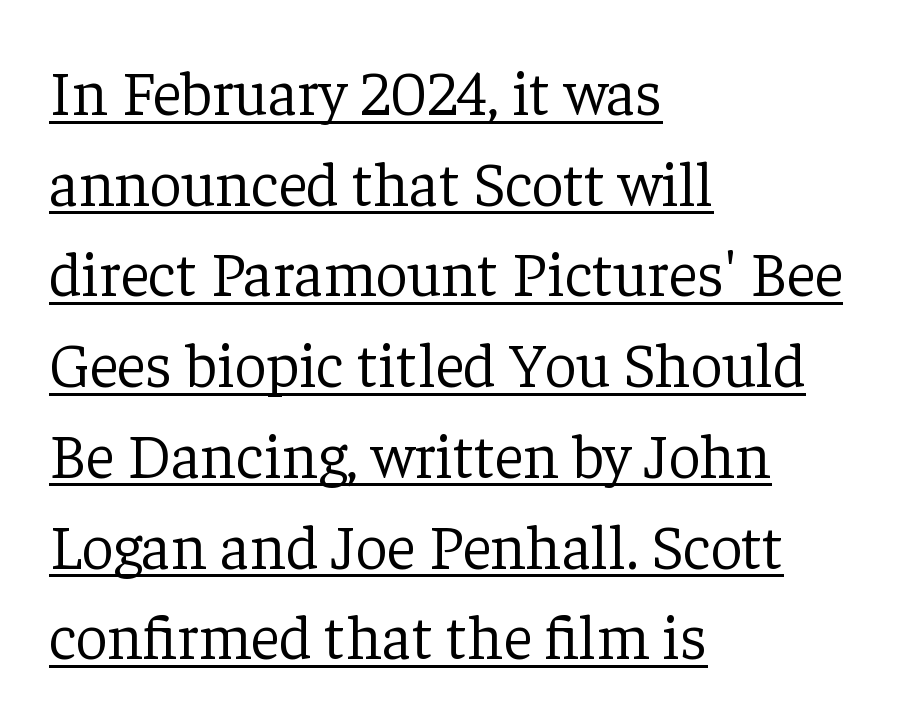
{"serif": "yes", "italic": "no", "bold": "no", "weight": "light", "width": "normal", "stroke_contrast": "low", "x_height": "medium", "monospaced": "no", "underline": "yes", "align": "left", "line_spacing": "normal", "line_spacing_ratio": 1.44, "letter_spacing": "normal", "letter_spacing_em": 0.0, "glyph_px": 63}
